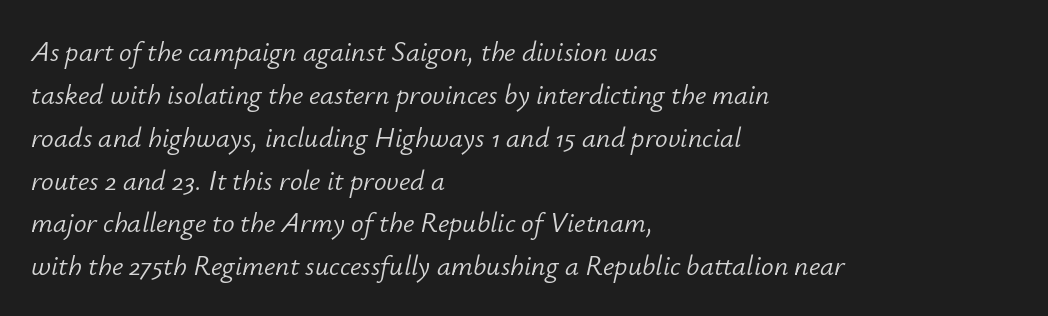
Q: Is the text bold? A: No.
Q: Is the text italic (slanted)? A: Yes, it leans right by about 12 degrees.
Q: Is the text underlined? A: No.
Q: How is the paragraph aligned? A: Left-aligned.
Q: Is the spacing between letters normal or unusually wide? A: Normal.
Q: Is the spacing between lines tight, normal or loose? A: Normal.
Q: Width (condensed, normal, or wide)? A: Normal.
Q: Stroke contrast? A: Low.
Q: x-height? A: Small.
Q: Monospaced? A: No.
